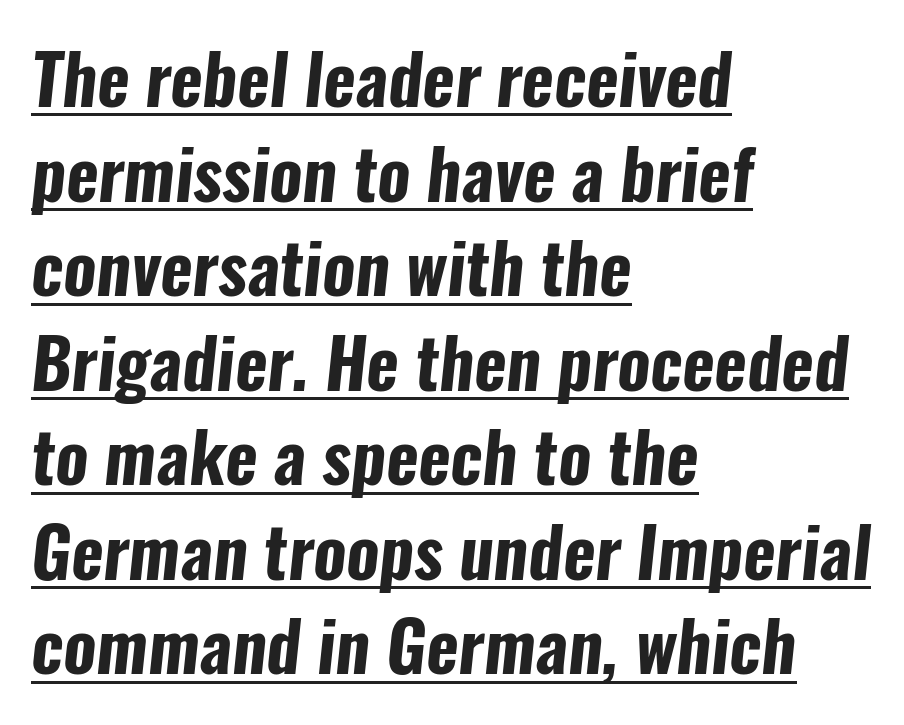
The passage shown is typed in a proportional face where columns would drift. These lines stack with their left ends in a neat column. The face used here has the dense, thick strokes of a bold. A typesetter would call this zero additional tracking. Notice how a bar underscores the lettering throughout.
